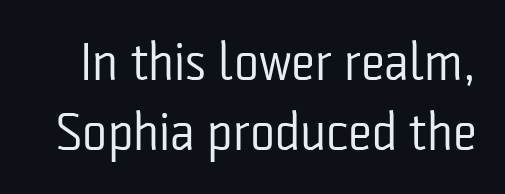
The image shows 53 px regular-weight, condensed sans-serif type, upright; set normal line spacing (1.33x), normal letter spacing, not underlined; low stroke contrast and a medium x-height.
